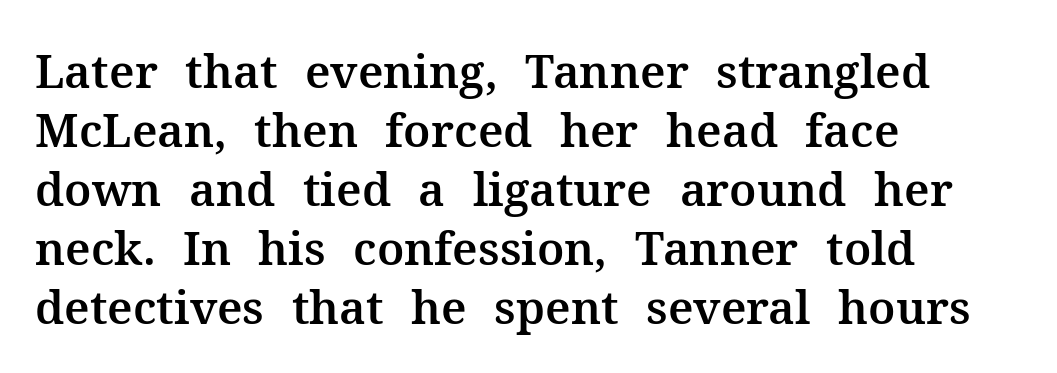
Is this a fixed-width face? No — the glyphs have proportional, varying widths. The space beneath each line is pristine and unruled. Honestly, the row spacing looks completely unremarkable. If you drew a ruler down the left edge, every line would touch it.
